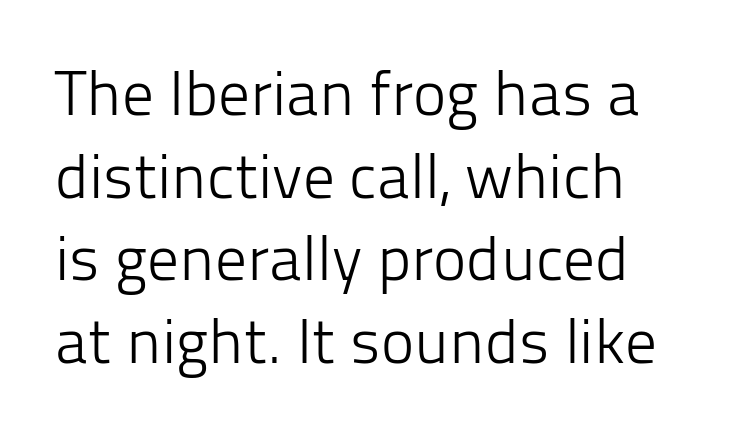
The foot of each line stays bare and open. Looks like regular typesetting: each glyph gets only the width it needs. Standard letterfit; no display-style spreading of the glyphs. Summary of weight: not heavy and not bold.
